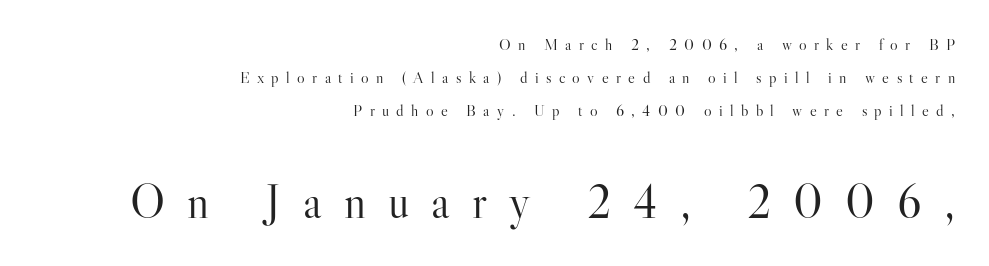
Q: Is the text bold? A: No.
Q: Is the text italic (slanted)? A: No, it is upright.
Q: Is the typeface a serif or a sans-serif typeface? A: Serif.
Q: Is the text underlined? A: No.
Q: How is the paragraph aligned? A: Right-aligned.
Q: Is the spacing between letters normal or unusually wide? A: Unusually wide.
Q: Is the spacing between lines tight, normal or loose? A: Loose.
Q: Which block of text is set in a larger size, the first (top) or the second (bottom)? A: The second (bottom) one.
Q: Width (condensed, normal, or wide)? A: Normal.
Q: Stroke contrast? A: High.
Q: x-height? A: Small.
Q: Monospaced? A: No.
